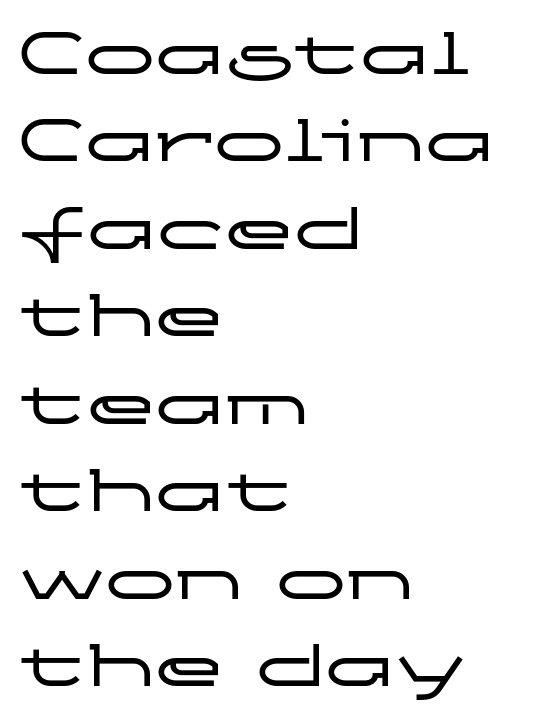
Q: Is the text italic (slanted)? A: No, it is upright.
Q: Is the typeface a serif or a sans-serif typeface? A: Sans-serif.
Q: Is the text underlined? A: No.
Q: How is the paragraph aligned? A: Left-aligned.
Q: Is the spacing between letters normal or unusually wide? A: Normal.
Q: Is the spacing between lines tight, normal or loose? A: Normal.
Q: Width (condensed, normal, or wide)? A: Wide.
Q: Stroke contrast? A: Low.
Q: x-height? A: Medium.
Q: Monospaced? A: No.
